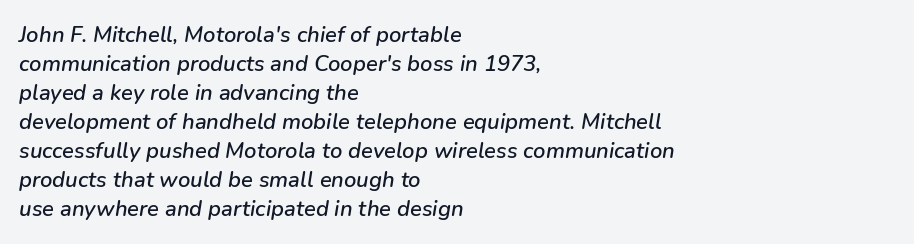
Nobody touched the tracking dial on this one. Type without underlining. Notice how descenders clear the ascenders below comfortably — that's standard leading. Notice how the passage keeps a crisp vertical edge on the left only. Does the lettering tilt? It does — this is italic.
